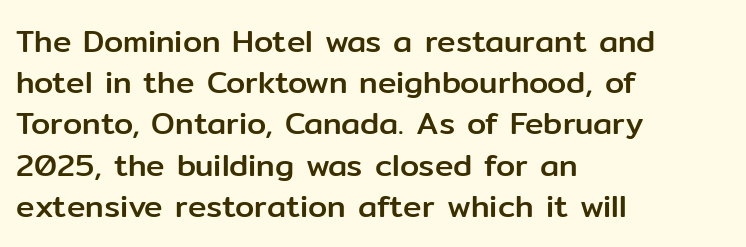
Q: Is the text italic (slanted)? A: No, it is upright.
Q: Is the typeface a serif or a sans-serif typeface? A: Sans-serif.
Q: Is the text underlined? A: No.
Q: How is the paragraph aligned? A: Left-aligned.
Q: Is the spacing between letters normal or unusually wide? A: Normal.
Q: Is the spacing between lines tight, normal or loose? A: Normal.
Q: Width (condensed, normal, or wide)? A: Normal.
Q: Stroke contrast? A: Low.
Q: x-height? A: Medium.
Q: Monospaced? A: No.
